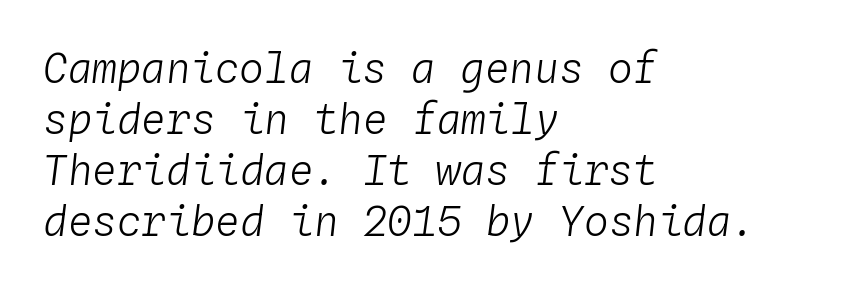
The letters march in equal steps, a hallmark of fixed-pitch type. Where is the straight margin? On the left. The strokes carry an ordinary text weight at most. The line texture is even and compact thanks to regular tracking.
